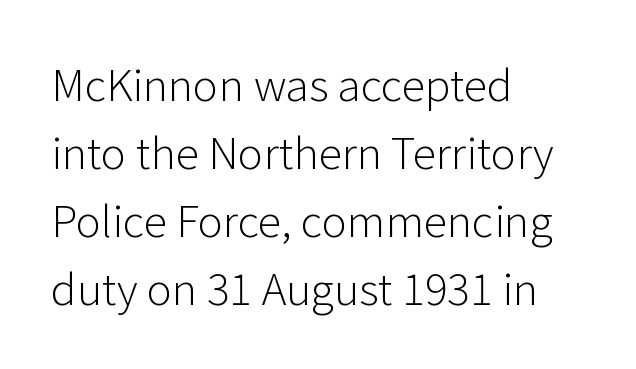
Evenly set lines give the paragraph a standard silhouette. Stroke thickness stays within the range of a standard reading face or lighter. Letters rest on an invisible, unmarked baseline. Unlike a traditional serif, this face leaves its strokes unadorned.
